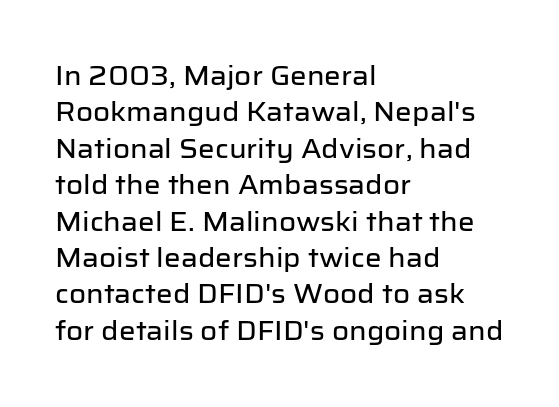
Q: Is the text italic (slanted)? A: No, it is upright.
Q: Is the text underlined? A: No.
Q: How is the paragraph aligned? A: Left-aligned.
Q: Is the spacing between letters normal or unusually wide? A: Normal.
Q: Is the spacing between lines tight, normal or loose? A: Normal.
